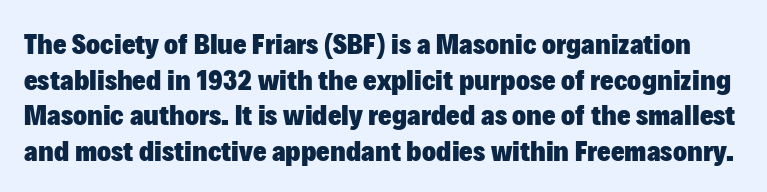
Nothing unusual about the tracking: characters are spaced as the font intends. Weight: bold. To sum up the face: it is a sans, with no serifs. This sample has the flowing, uneven cadence of proportional lettering. When letters stand straight like this, we call the style roman or upright.
